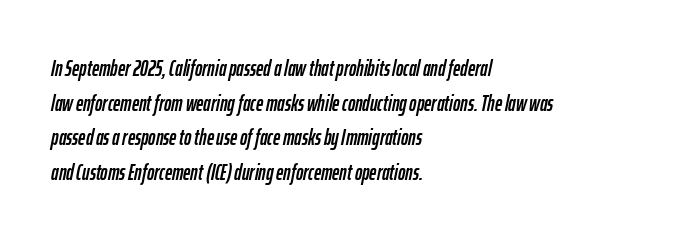
Q: Is the text italic (slanted)? A: Yes, it leans right by about 12 degrees.
Q: Is the text underlined? A: No.
Q: How is the paragraph aligned? A: Left-aligned.
Q: Is the spacing between letters normal or unusually wide? A: Normal.
Q: Is the spacing between lines tight, normal or loose? A: Normal.
